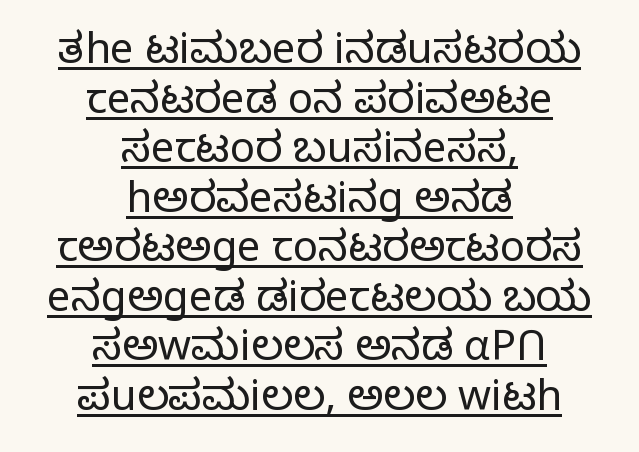
Each line is balanced around a shared central axis. Weight: regular or lighter. The specimen includes a rule beneath the text block's lines. Upright lettering throughout. Compared with typical body copy, the letter spacing here is the same. Typographically, this falls in the sans-serif category.
